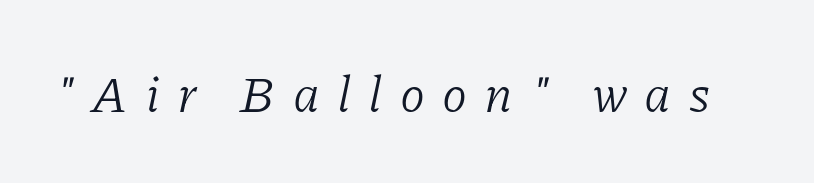
Q: Is the text bold? A: No.
Q: Is the text italic (slanted)? A: Yes, it leans right by about 11 degrees.
Q: Is the typeface a serif or a sans-serif typeface? A: Serif.
Q: Is the text underlined? A: No.
Q: Is the spacing between letters normal or unusually wide? A: Unusually wide.
Q: Width (condensed, normal, or wide)? A: Normal.
Q: Stroke contrast? A: Low.
Q: x-height? A: Medium.
Q: Monospaced? A: No.
